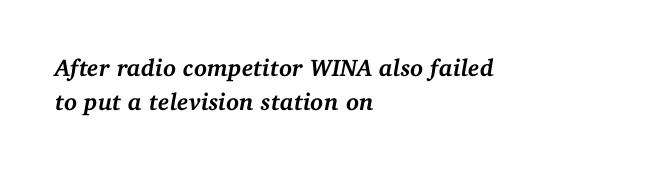
Check under the words: just untouched page. Every row of glyphs begins at an identical x-position on the left. This block has exactly the height ordinary leading produces. Compared with ordinary roman type, these characters are visibly tilted.
